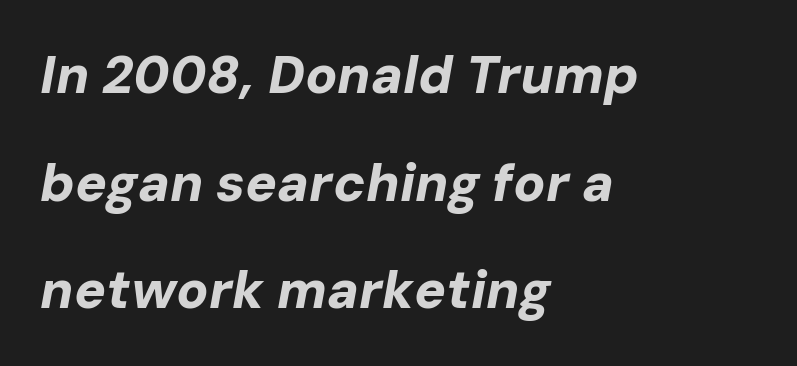
The image shows 53 px bold type, italic (leaning right); set left-aligned, loose line spacing (2.03x), normal letter spacing, not underlined; low stroke contrast and a medium x-height.
